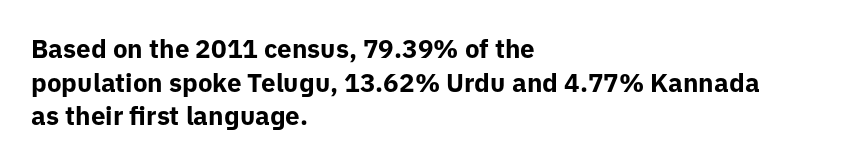
The image shows 26 px bold type, upright; set left-aligned, normal line spacing (1.29x), normal letter spacing, not underlined.
